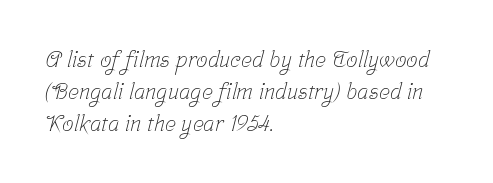
Q: Is the text bold? A: No.
Q: Is the text underlined? A: No.
Q: How is the paragraph aligned? A: Left-aligned.
Q: Is the spacing between letters normal or unusually wide? A: Normal.
Q: Is the spacing between lines tight, normal or loose? A: Normal.
